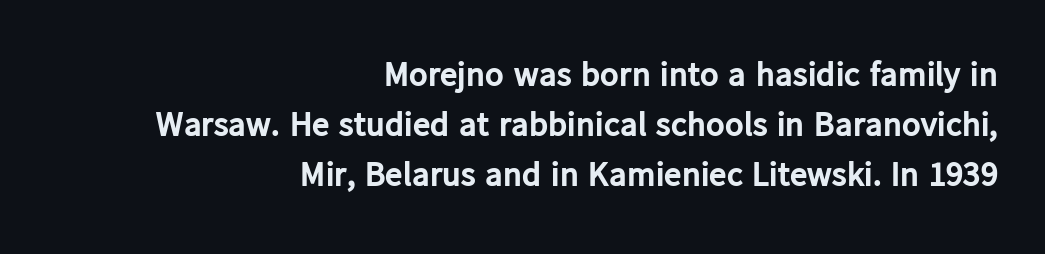
Regarding leading, the lines here are spaced in the standard way. All the whitespace from short lines collects on the left. Classification — sans serif. Underline: absent. These words are printed bold, with thick strokes throughout. The font's upright variant was chosen for this text.
